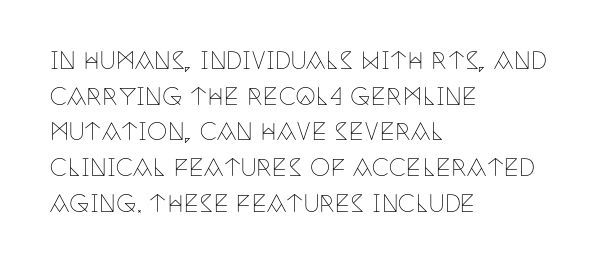
Q: Is the text bold? A: No.
Q: Is the text italic (slanted)? A: No, it is upright.
Q: Is the text underlined? A: No.
Q: How is the paragraph aligned? A: Left-aligned.
Q: Is the spacing between letters normal or unusually wide? A: Normal.
Q: Is the spacing between lines tight, normal or loose? A: Normal.
